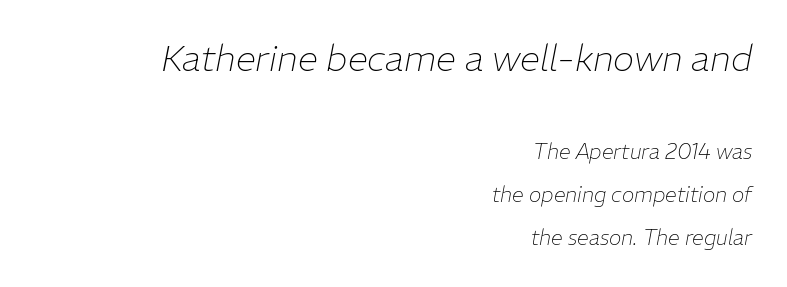
The image shows 36 px thin type, italic (leaning right); set right-aligned, loose line spacing (2.06x), normal letter spacing, not underlined; the first (top) block is 1.71x larger; low stroke contrast and a medium x-height.
